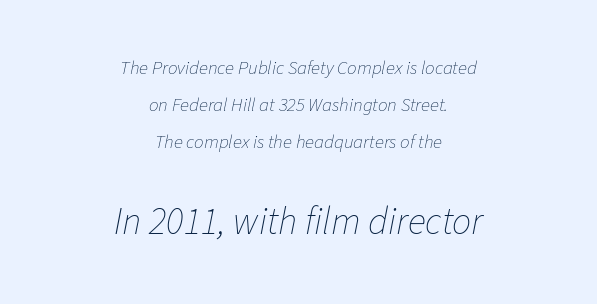
Q: Is the text bold? A: No.
Q: Is the text italic (slanted)? A: Yes, it leans right by about 11 degrees.
Q: Is the text underlined? A: No.
Q: How is the paragraph aligned? A: Centered.
Q: Is the spacing between letters normal or unusually wide? A: Normal.
Q: Is the spacing between lines tight, normal or loose? A: Loose.
Q: Which block of text is set in a larger size, the first (top) or the second (bottom)? A: The second (bottom) one.
Q: Width (condensed, normal, or wide)? A: Normal.
Q: Stroke contrast? A: Low.
Q: x-height? A: Medium.
Q: Monospaced? A: No.
